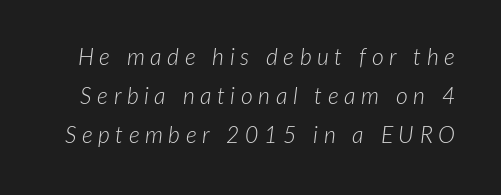
The image shows 23 px text type, italic (leaning right); set normal line spacing (1.7x), unusually wide letter spacing (+0.24 em), not underlined.
